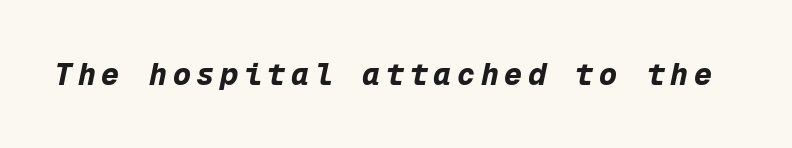
{"italic": "yes", "lean": "right", "slant_degrees": 12, "bold": "yes", "weight": "bold", "width": "normal", "stroke_contrast": "low", "x_height": "medium", "monospaced": "yes", "underline": "no", "glyph_px": 30}
